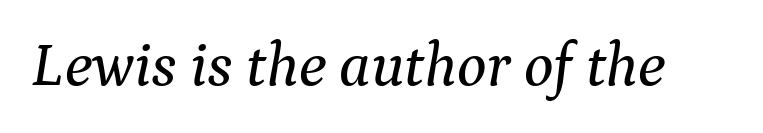
Q: Is the text italic (slanted)? A: Yes, it leans right by about 9 degrees.
Q: Is the typeface a serif or a sans-serif typeface? A: Serif.
Q: Is the text underlined? A: No.
Q: Is the spacing between letters normal or unusually wide? A: Normal.
Q: Width (condensed, normal, or wide)? A: Normal.
Q: Stroke contrast? A: Medium.
Q: x-height? A: Medium.
Q: Monospaced? A: No.
